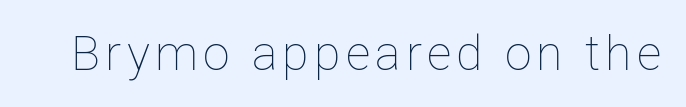
Varying glyph widths throughout — classic text-font behaviour. A bare baseline throughout the passage. Ordinary non-slanted type is in use. Nothing heavy about these letters — not bold at all.
